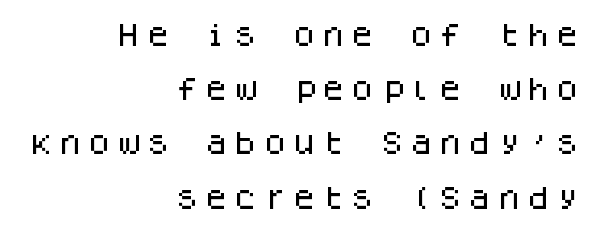
The image shows 25 px text type, upright; set right-aligned, loose line spacing (2.17x), not underlined.
